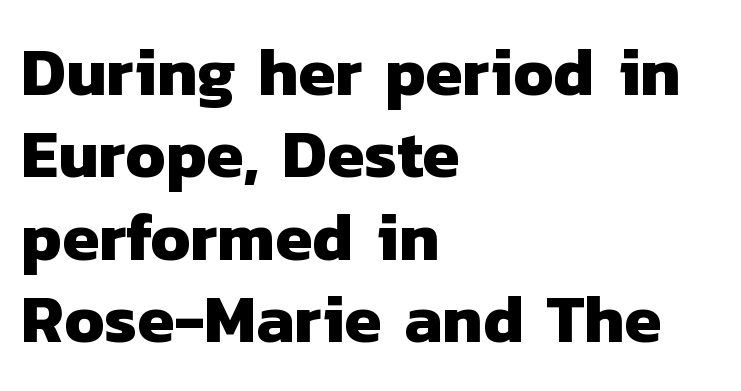
Q: Is the text bold? A: Yes.
Q: Is the typeface a serif or a sans-serif typeface? A: Sans-serif.
Q: Is the text underlined? A: No.
Q: How is the paragraph aligned? A: Left-aligned.
Q: Is the spacing between letters normal or unusually wide? A: Normal.
Q: Width (condensed, normal, or wide)? A: Normal.
Q: Stroke contrast? A: Low.
Q: x-height? A: Medium.
Q: Monospaced? A: No.
